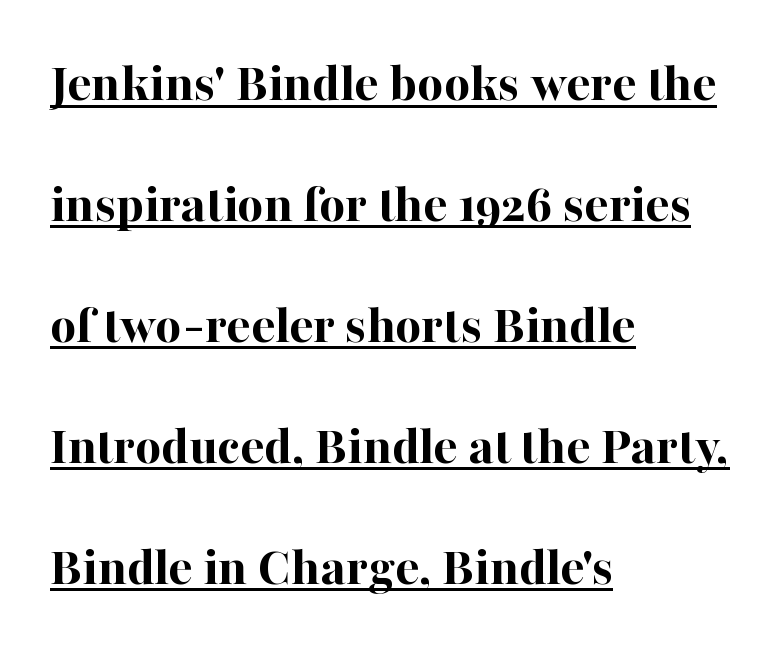
Q: Is the text bold? A: Yes.
Q: Is the text italic (slanted)? A: No, it is upright.
Q: Is the typeface a serif or a sans-serif typeface? A: Serif.
Q: Is the text underlined? A: Yes.
Q: How is the paragraph aligned? A: Left-aligned.
Q: Is the spacing between letters normal or unusually wide? A: Normal.
Q: Is the spacing between lines tight, normal or loose? A: Loose.
Q: Width (condensed, normal, or wide)? A: Normal.
Q: Stroke contrast? A: High.
Q: x-height? A: Medium.
Q: Monospaced? A: No.
